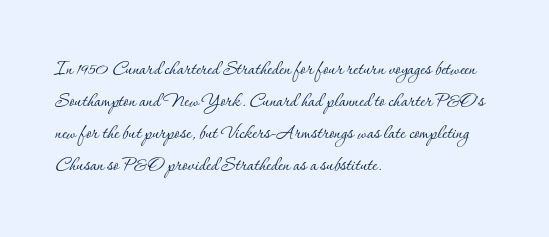
The image shows 24 px text type; set left-aligned, normal line spacing (1.34x), normal letter spacing, not underlined.
